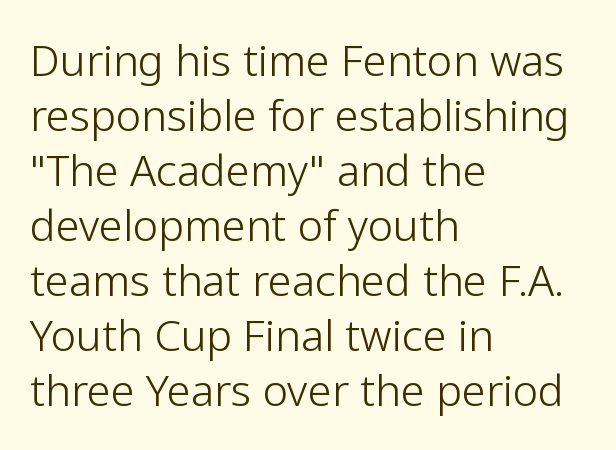
Horizontal alignment here is leftward, the default for most running prose. Glyph-to-glyph distance matches everyday printed text. Leading: standard. No letter is thick-stroked: the sample isn't bold. Each letter keeps its own natural width here, so spacing adapts to shape.
